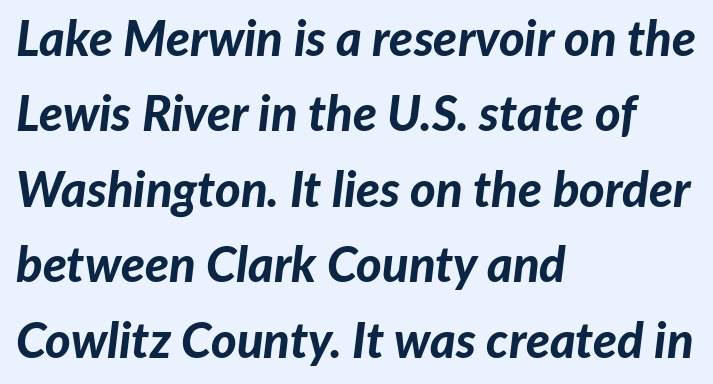
{"italic": "yes", "lean": "right", "slant_degrees": 7, "bold": "yes", "weight": "bold", "width": "normal", "stroke_contrast": "low", "x_height": "medium", "monospaced": "no", "underline": "no", "align": "left", "line_spacing": "normal", "line_spacing_ratio": 1.54, "letter_spacing": "normal", "letter_spacing_em": 0.0, "glyph_px": 49}
